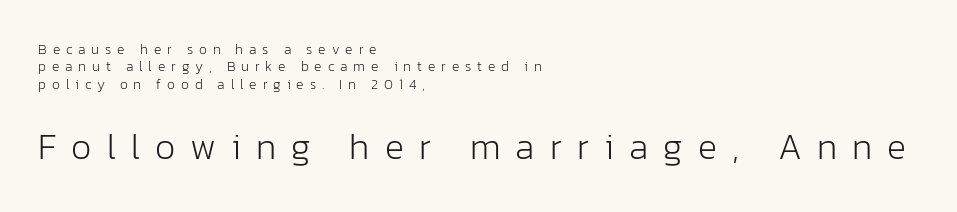
{"serif": "no", "italic": "no", "bold": "no", "weight": "light", "width": "normal", "stroke_contrast": "low", "x_height": "medium", "monospaced": "no", "underline": "no", "align": "left", "line_spacing_ratio": 1.24, "letter_spacing": "wide", "letter_spacing_em": 0.42, "larger_block": "second", "size_ratio": 2.57, "glyph_px": 36}
